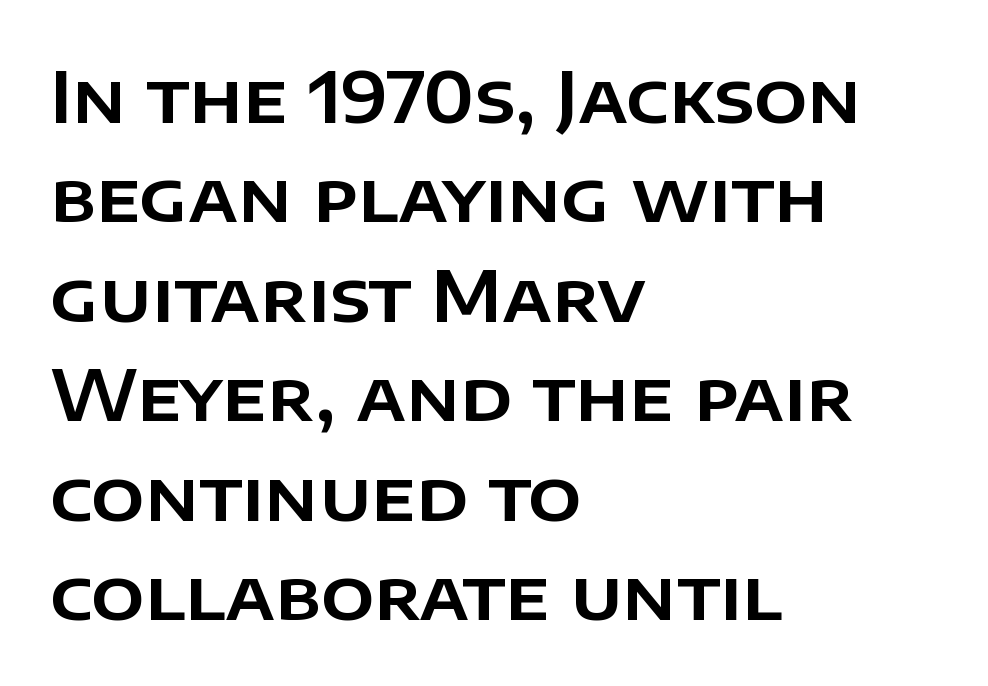
Q: Is the text italic (slanted)? A: No, it is upright.
Q: Is the typeface a serif or a sans-serif typeface? A: Sans-serif.
Q: Is the text underlined? A: No.
Q: How is the paragraph aligned? A: Left-aligned.
Q: Is the spacing between letters normal or unusually wide? A: Normal.
Q: Is the spacing between lines tight, normal or loose? A: Normal.
Q: Width (condensed, normal, or wide)? A: Normal.
Q: Stroke contrast? A: Low.
Q: x-height? A: Large.
Q: Monospaced? A: No.
